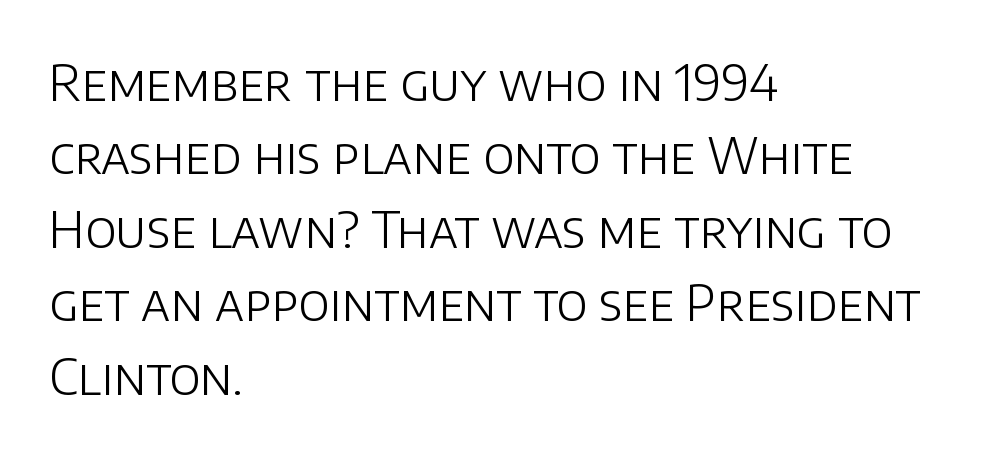
Notice how descenders clear the ascenders below comfortably — that's standard leading. The rendering keeps characters at their native spacing. The font sits on the lighter half of the weight spectrum, regular included. Clear beneath every line of the passage.
